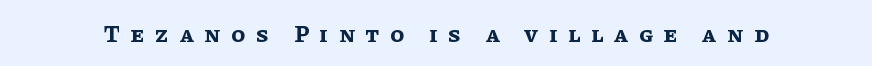
Q: Is the text bold? A: Yes.
Q: Is the text italic (slanted)? A: No, it is upright.
Q: Is the text underlined? A: No.
Q: Is the spacing between letters normal or unusually wide? A: Unusually wide.
